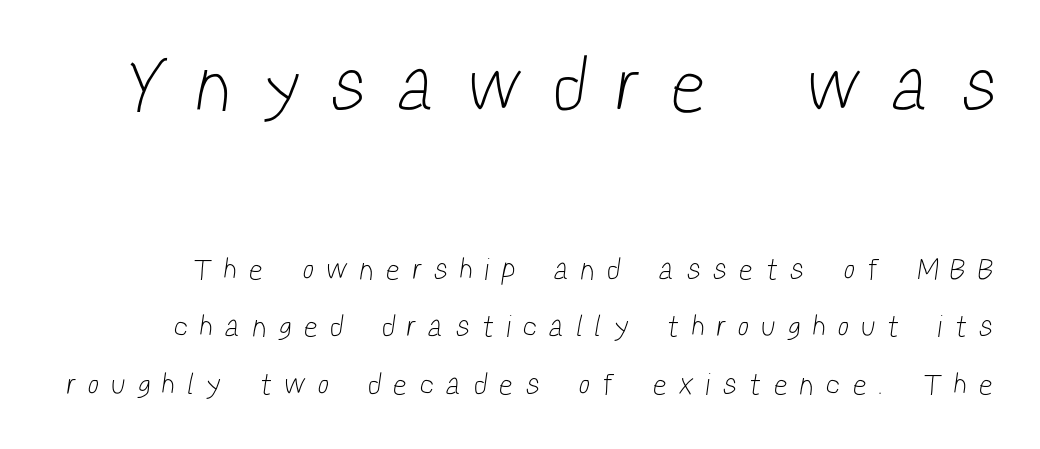
The strip under each line holds only bare page. Nothing heavy about these letters — not bold at all. The designer dialed line spacing up above the default. The characters display no serif detailing; their extremities are plain. A student would notice the top passage is typeset larger than what follows.
